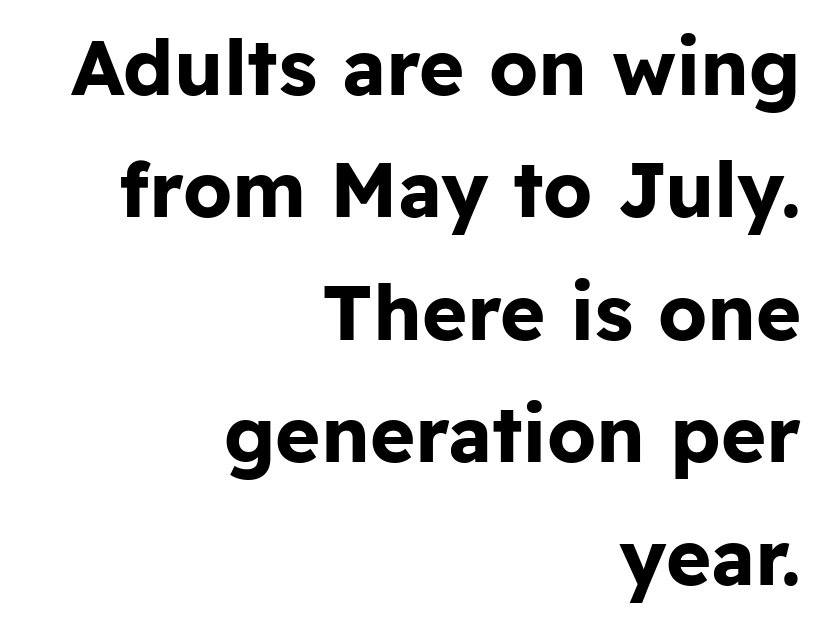
{"serif": "no", "italic": "no", "bold": "yes", "weight": "bold", "width": "normal", "stroke_contrast": "low", "x_height": "medium", "monospaced": "no", "underline": "no", "align": "right", "line_spacing": "normal", "line_spacing_ratio": 1.59, "letter_spacing": "normal", "letter_spacing_em": 0.0, "glyph_px": 77}
